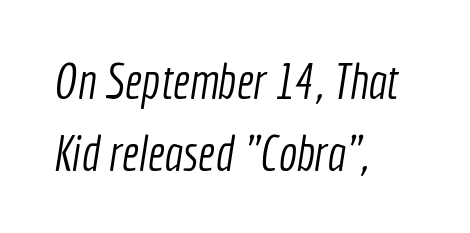
In terms of letterform style, serifs are entirely absent. No extra ink here — the face is not bold. Caption: multi-line text, flush left, ragged right. Proportional: the letters do not fall into vertical columns.
